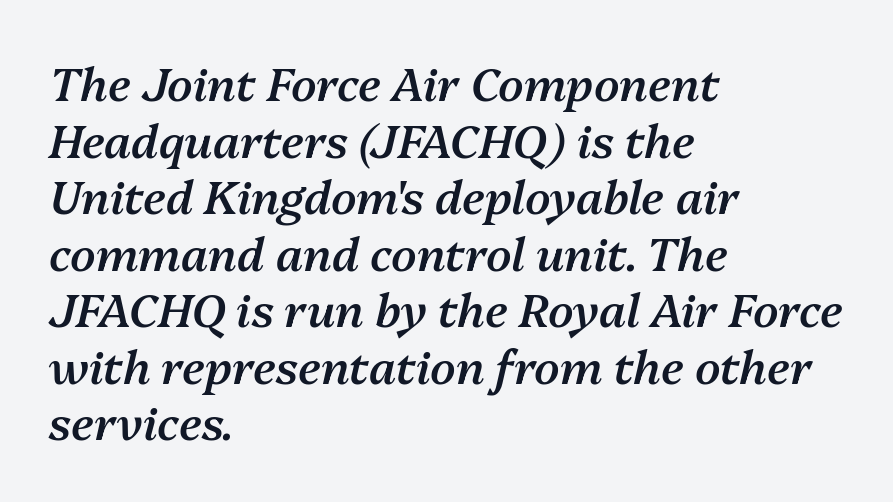
Honestly, the letter spacing is just normal — you wouldn't notice it. Leftover space on each line is placed entirely after the last word. Does the weight exceed regular? Yes, but only to semibold. The foot of each line stays bare and open. Spacing verdict: proportional, widths tailored to each character.
